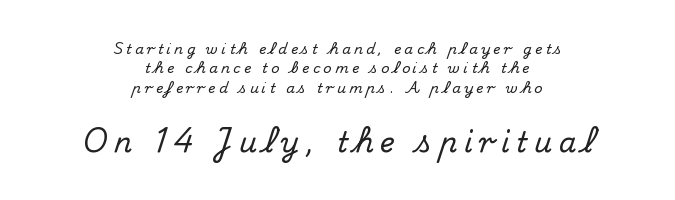
{"serif": "yes", "width": "normal", "stroke_contrast": "medium", "x_height": "small", "monospaced": "no", "underline": "no", "align": "center", "line_spacing": "normal", "line_spacing_ratio": 1.38, "letter_spacing": "wide", "letter_spacing_em": 0.24, "larger_block": "second", "size_ratio": 2.0, "glyph_px": 28}
